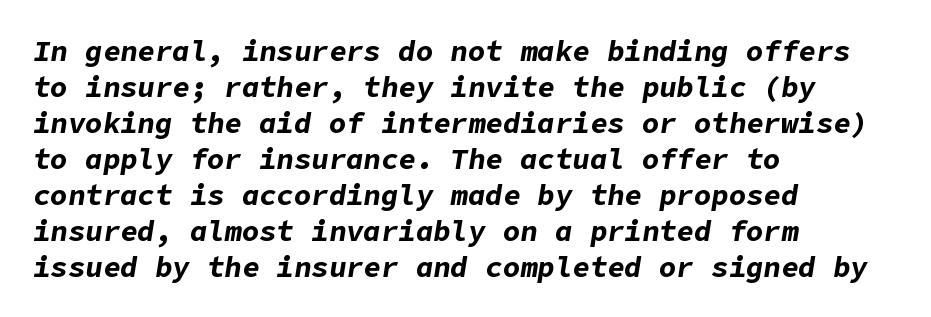
Q: Is the text bold? A: Yes.
Q: Is the text italic (slanted)? A: Yes, it leans right by about 9 degrees.
Q: Is the text underlined? A: No.
Q: How is the paragraph aligned? A: Left-aligned.
Q: Is the spacing between letters normal or unusually wide? A: Normal.
Q: Width (condensed, normal, or wide)? A: Normal.
Q: Stroke contrast? A: Low.
Q: x-height? A: Medium.
